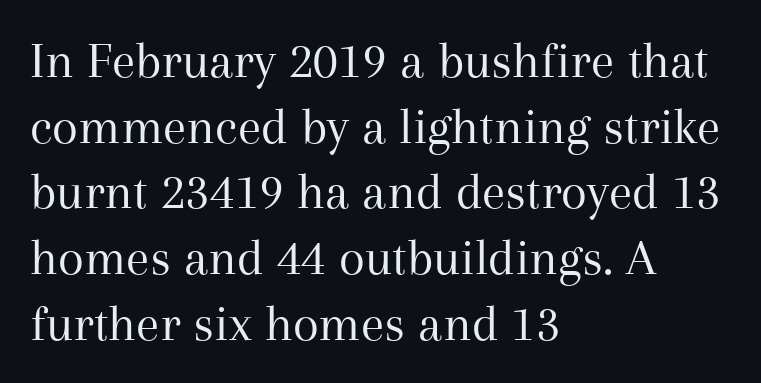
{"serif": "yes", "italic": "no", "bold": "no", "weight": "regular", "width": "normal", "stroke_contrast": "medium", "x_height": "medium", "monospaced": "no", "underline": "no", "align": "left", "line_spacing_ratio": 1.24, "letter_spacing": "normal", "letter_spacing_em": 0.0, "glyph_px": 53}
